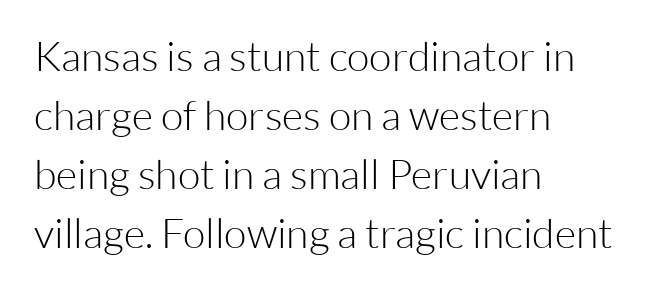
Q: Is the text bold? A: No.
Q: Is the text italic (slanted)? A: No, it is upright.
Q: Is the typeface a serif or a sans-serif typeface? A: Sans-serif.
Q: Is the text underlined? A: No.
Q: How is the paragraph aligned? A: Left-aligned.
Q: Is the spacing between letters normal or unusually wide? A: Normal.
Q: Is the spacing between lines tight, normal or loose? A: Normal.
Q: Width (condensed, normal, or wide)? A: Normal.
Q: Stroke contrast? A: Low.
Q: x-height? A: Medium.
Q: Monospaced? A: No.
